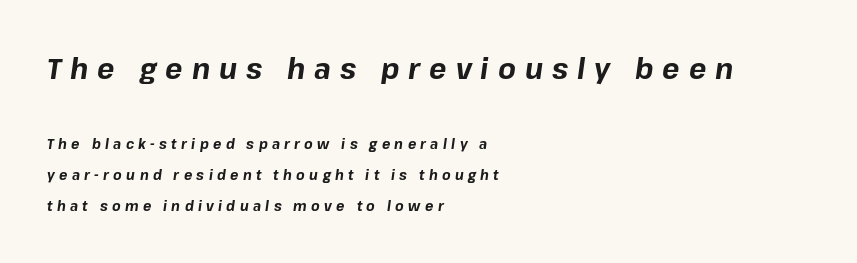
Character size in the leading block exceeds that of the trailing block. Tall strokes in this sample are angled rather than plumb. Look at the tracking — it's clearly loosened, letters drifting apart. The lines are quadded left.
